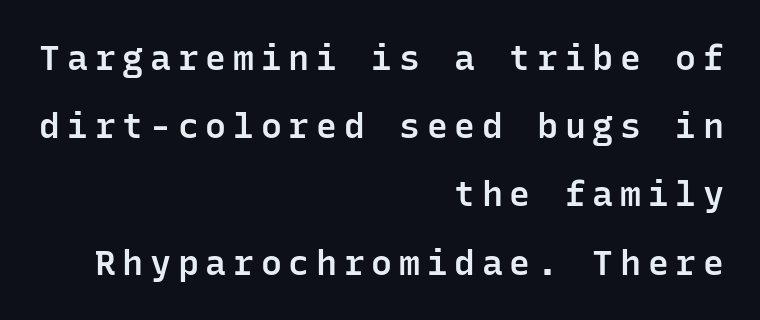
Q: Is the text bold? A: Semi-bold.
Q: Is the text italic (slanted)? A: No, it is upright.
Q: Is the typeface a serif or a sans-serif typeface? A: Sans-serif.
Q: Is the text underlined? A: No.
Q: How is the paragraph aligned? A: Right-aligned.
Q: Is the spacing between lines tight, normal or loose? A: Loose.
Q: Width (condensed, normal, or wide)? A: Normal.
Q: Stroke contrast? A: Low.
Q: x-height? A: Medium.
Q: Monospaced? A: Yes.
